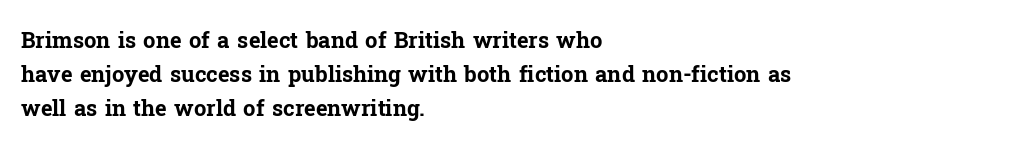
The image shows 22 px bold type, upright; set left-aligned, normal line spacing (1.55x), normal letter spacing, not underlined.
